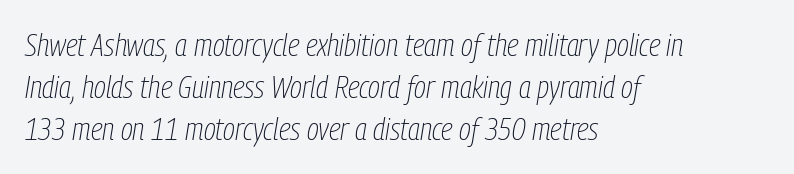
Q: Is the text bold? A: No.
Q: Is the text italic (slanted)? A: Yes, it leans right by about 9 degrees.
Q: Is the text underlined? A: No.
Q: How is the paragraph aligned? A: Left-aligned.
Q: Is the spacing between letters normal or unusually wide? A: Normal.
Q: Is the spacing between lines tight, normal or loose? A: Normal.
Q: Width (condensed, normal, or wide)? A: Condensed.
Q: Stroke contrast? A: Low.
Q: x-height? A: Medium.
Q: Monospaced? A: No.
